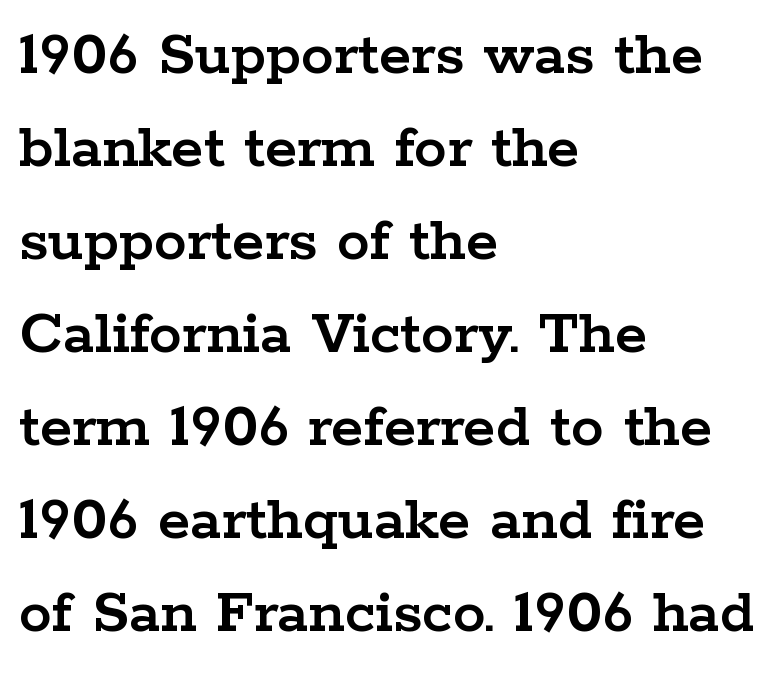
{"serif": "yes", "italic": "no", "width": "wide", "stroke_contrast": "low", "x_height": "medium", "monospaced": "no", "underline": "no", "align": "left", "line_spacing": "normal", "line_spacing_ratio": 1.41, "letter_spacing": "normal", "letter_spacing_em": 0.0, "glyph_px": 66}
